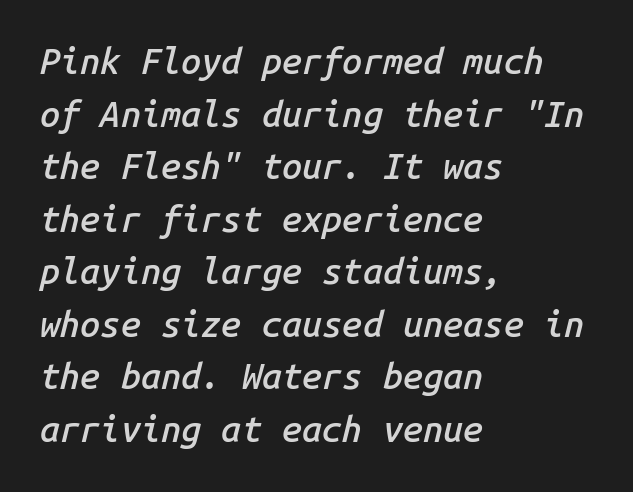
The rendering anchors every line to the left-hand side. Emphasis by weight is partial: semibold. A normal amount of white space separates one row of letters from the next. This sample has the even, mechanical cadence of fixed-width lettering. You could call the tracking neutral — neither tight nor loose.
